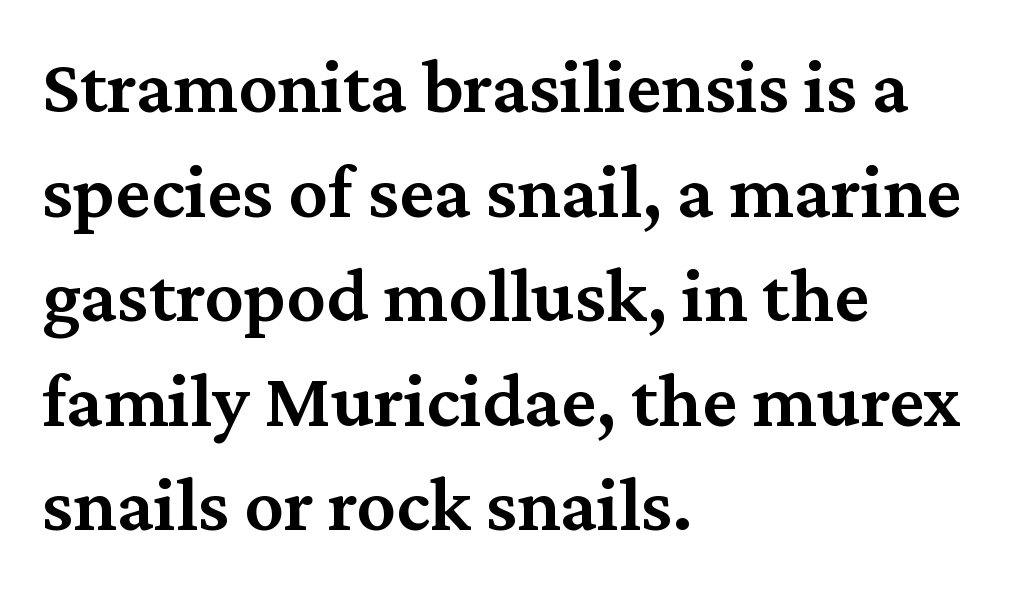
The image shows 78 px semibold serif type, upright; set left-aligned, normal line spacing (1.34x), normal letter spacing, not underlined; medium stroke contrast and a medium x-height.
